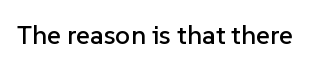
The image shows 27 px text type, upright; set normal letter spacing, not underlined.
